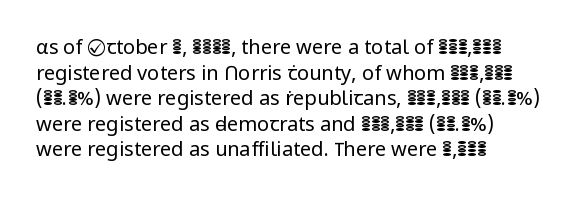
The weight would be labelled regular, book, light, or lighter still. Tall strokes in this sample are plumb rather than angled. These lines stack with their left ends in a neat column. Unmarked baselines from the first word to the last. Regular leading. A typesetter would call this zero additional tracking.
